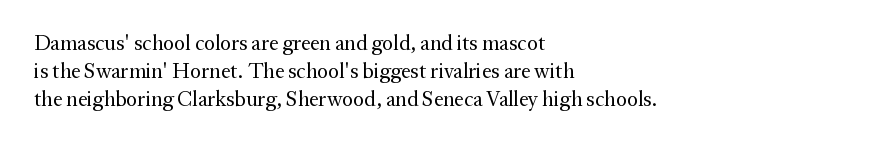
Visually the block forms a straight wall on the left and a jagged coastline on the right. Style check: upright. Bold? No — there's no thickening of the strokes. Notice how descenders clear the ascenders below comfortably — that's standard leading. Each word holds together tightly as a unit, with standard inter-letter gaps.
